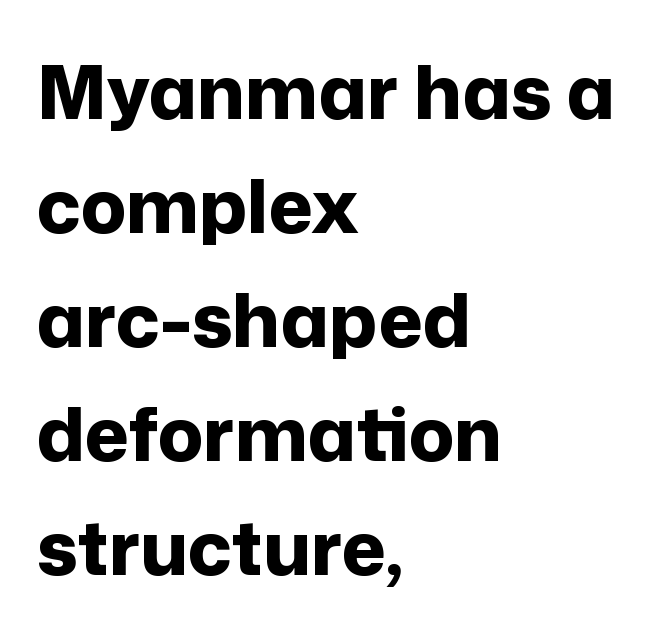
Q: Is the text bold? A: Yes.
Q: Is the text italic (slanted)? A: No, it is upright.
Q: Is the typeface a serif or a sans-serif typeface? A: Sans-serif.
Q: Is the text underlined? A: No.
Q: How is the paragraph aligned? A: Left-aligned.
Q: Is the spacing between letters normal or unusually wide? A: Normal.
Q: Is the spacing between lines tight, normal or loose? A: Normal.
Q: Width (condensed, normal, or wide)? A: Normal.
Q: Stroke contrast? A: Low.
Q: x-height? A: Medium.
Q: Monospaced? A: No.
